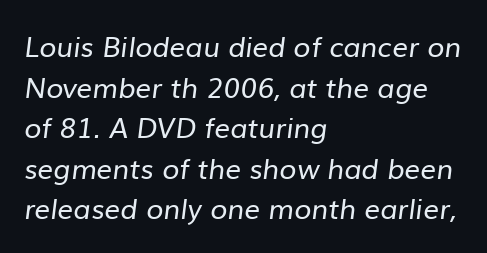
The image shows 28 px regular-weight sans-serif type; set left-aligned, normal line spacing (1.45x), normal letter spacing, not underlined; low stroke contrast and a medium x-height.
